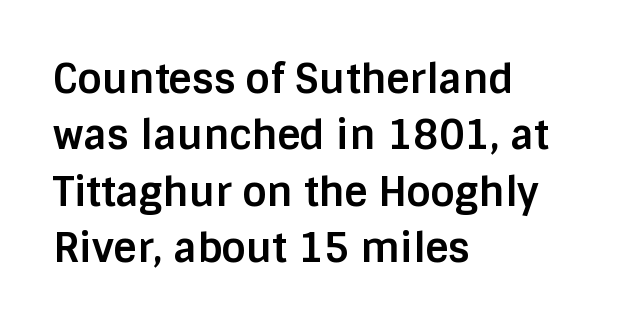
Q: Is the text bold? A: Yes.
Q: Is the text italic (slanted)? A: No, it is upright.
Q: Is the typeface a serif or a sans-serif typeface? A: Sans-serif.
Q: Is the text underlined? A: No.
Q: How is the paragraph aligned? A: Left-aligned.
Q: Is the spacing between letters normal or unusually wide? A: Normal.
Q: Is the spacing between lines tight, normal or loose? A: Normal.
Q: Width (condensed, normal, or wide)? A: Normal.
Q: Stroke contrast? A: Low.
Q: x-height? A: Large.
Q: Monospaced? A: No.
